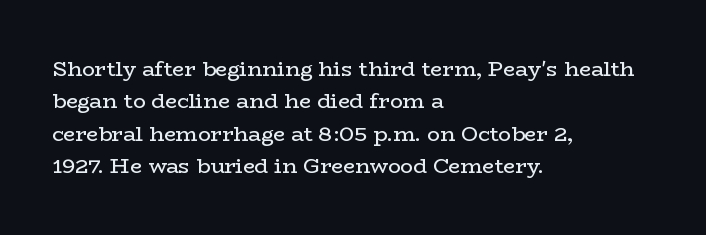
The image shows 21 px text type, upright; set left-aligned, normal line spacing (1.54x), normal letter spacing, not underlined.
